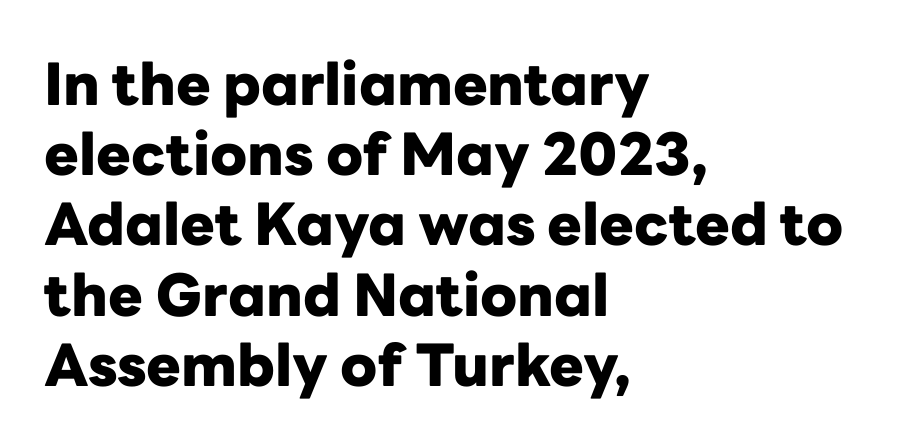
The image shows 58 px heavy sans-serif type, upright; set left-aligned, line spacing 1.21x, normal letter spacing, not underlined; low stroke contrast and a medium x-height.
